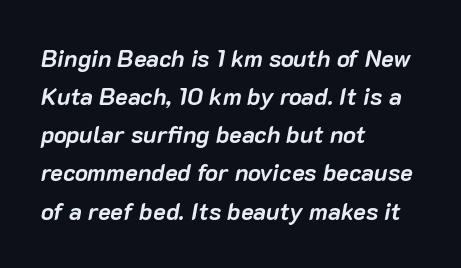
Q: Is the text bold? A: Yes.
Q: Is the text italic (slanted)? A: Yes, it leans right by about 10 degrees.
Q: Is the text underlined? A: No.
Q: How is the paragraph aligned? A: Left-aligned.
Q: Is the spacing between letters normal or unusually wide? A: Normal.
Q: Is the spacing between lines tight, normal or loose? A: Normal.
